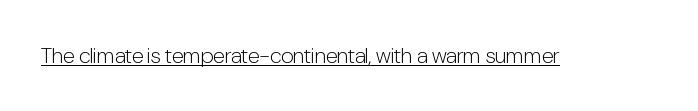
Does a line run under the words? Yes, clearly. Each word holds together tightly as a unit, with standard inter-letter gaps. When letters stand straight like this, we call the style roman or upright. Compared with a typical body face, this is equally light or lighter still.
